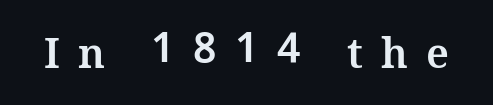
{"italic": "no", "bold": "yes", "weight": "bold", "width": "normal", "stroke_contrast": "medium", "x_height": "medium", "monospaced": "no", "underline": "no", "letter_spacing": "wide", "letter_spacing_em": 0.45, "glyph_px": 41}
